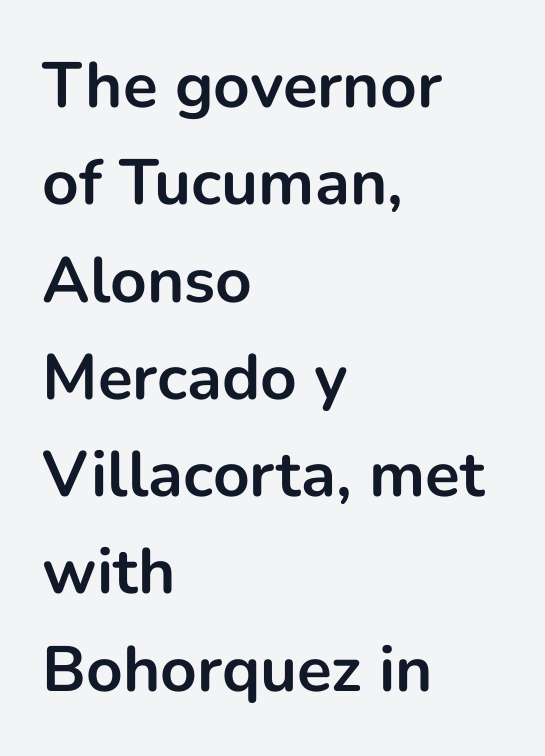
{"serif": "no", "italic": "no", "bold": "yes", "weight": "bold", "width": "normal", "stroke_contrast": "low", "x_height": "medium", "monospaced": "no", "underline": "no", "align": "left", "line_spacing": "normal", "line_spacing_ratio": 1.52, "letter_spacing": "normal", "letter_spacing_em": 0.0, "glyph_px": 64}
